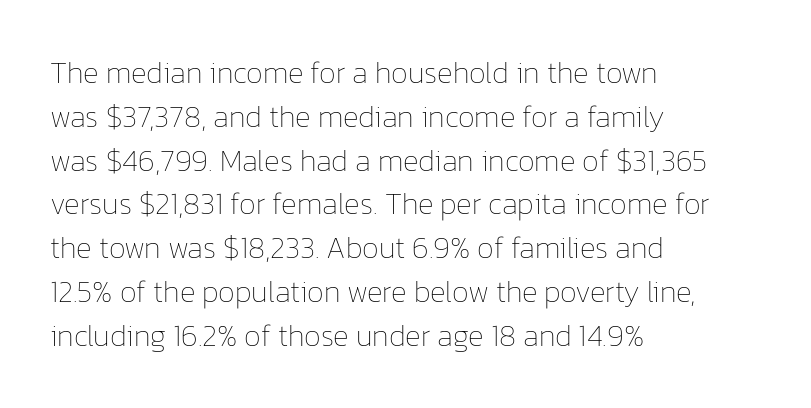
The image shows 30 px thin type, upright; set left-aligned, normal line spacing (1.46x), normal letter spacing, not underlined; low stroke contrast and a medium x-height.
